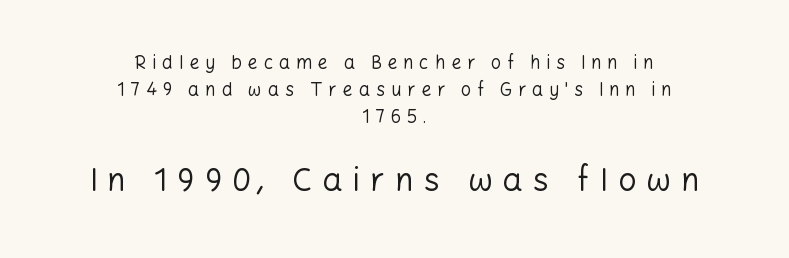
The image shows 32 px regular-weight sans-serif type, upright; set centered, normal line spacing (1.51x), unusually wide letter spacing (+0.32 em), not underlined; the second (bottom) block is 1.78x larger; low stroke contrast and a medium x-height.
